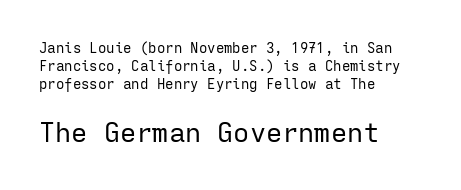
Typesetter's note — lower block bumped up in size, upper block left smaller. Notice how descenders clear the ascenders below comfortably — that's standard leading. Stroke mass is kept to a normal reading level or below. Underlining? Definitely not there. The type is set solid horizontally, with unmodified tracking. Notice how the stems are strictly vertical — no italics here.
